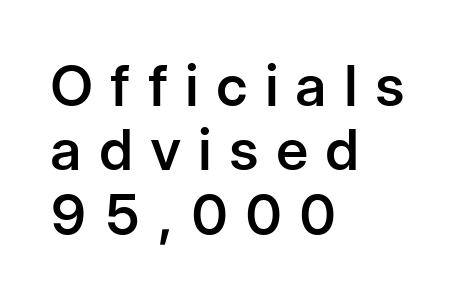
Q: Is the text bold? A: Semi-bold.
Q: Is the text italic (slanted)? A: No, it is upright.
Q: Is the typeface a serif or a sans-serif typeface? A: Sans-serif.
Q: Is the text underlined? A: No.
Q: How is the paragraph aligned? A: Left-aligned.
Q: Is the spacing between letters normal or unusually wide? A: Unusually wide.
Q: Is the spacing between lines tight, normal or loose? A: Tight.
Q: Width (condensed, normal, or wide)? A: Normal.
Q: Stroke contrast? A: Low.
Q: x-height? A: Medium.
Q: Monospaced? A: No.
